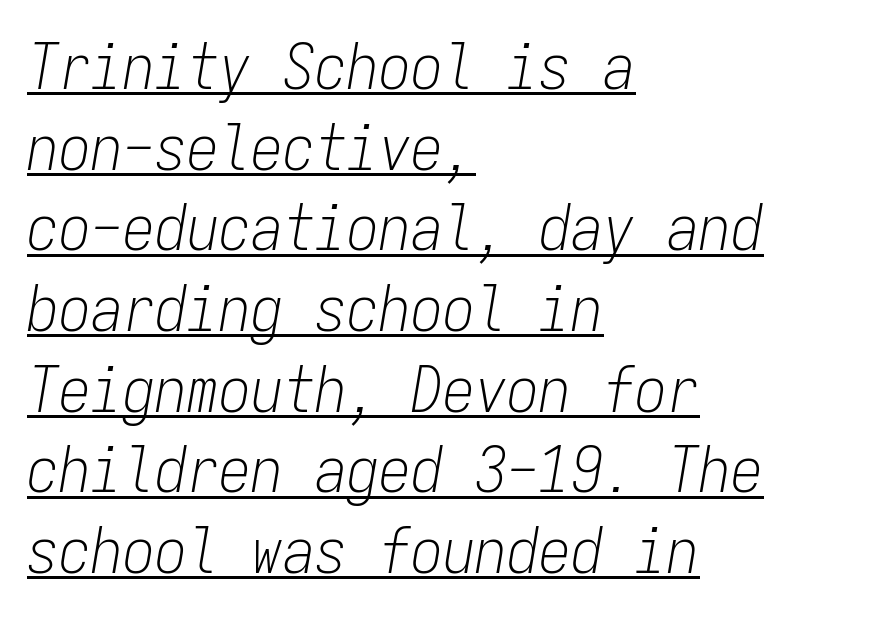
{"italic": "yes", "lean": "right", "slant_degrees": 9, "bold": "no", "weight": "light", "width": "condensed", "stroke_contrast": "low", "x_height": "medium", "monospaced": "yes", "underline": "yes", "align": "left", "line_spacing": "normal", "line_spacing_ratio": 1.26, "letter_spacing": "normal", "letter_spacing_em": 0.0, "glyph_px": 64}
